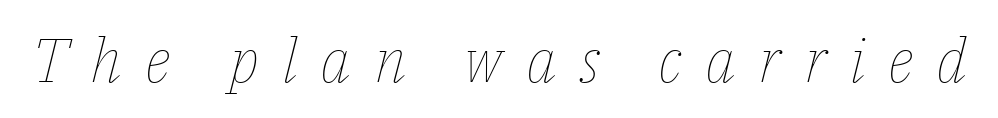
Q: Is the text bold? A: No.
Q: Is the text italic (slanted)? A: Yes, it leans right by about 14 degrees.
Q: Is the text underlined? A: No.
Q: Is the spacing between letters normal or unusually wide? A: Unusually wide.
Q: Width (condensed, normal, or wide)? A: Normal.
Q: Stroke contrast? A: Low.
Q: x-height? A: Medium.
Q: Monospaced? A: No.
